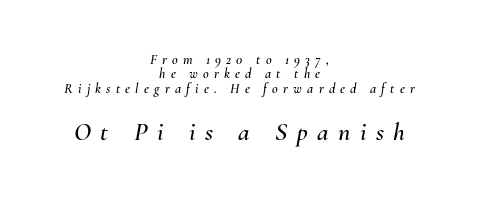
Q: Is the text italic (slanted)? A: Yes, it leans right by about 10 degrees.
Q: Is the text underlined? A: No.
Q: How is the paragraph aligned? A: Centered.
Q: Is the spacing between letters normal or unusually wide? A: Unusually wide.
Q: Is the spacing between lines tight, normal or loose? A: Tight.
Q: Which block of text is set in a larger size, the first (top) or the second (bottom)? A: The second (bottom) one.
